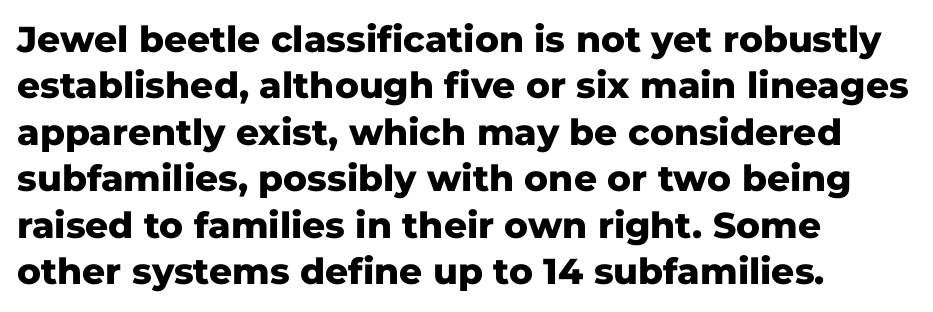
The image shows 36 px heavy sans-serif type, upright; set left-aligned, normal line spacing (1.29x), normal letter spacing, not underlined; low stroke contrast and a medium x-height.
